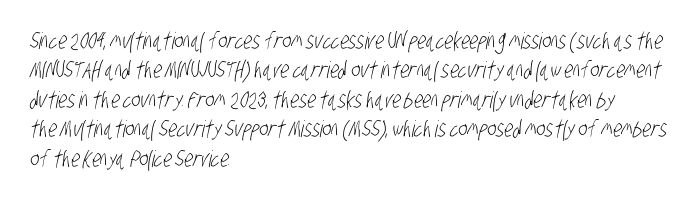
In terms of leading, this rendering sits right in the middle. The baseline area is clear. Tracking here is standard; glyphs follow each other at the usual distance. Weight class: somewhere from thin through regular. The paragraph shown leans on its left margin.
